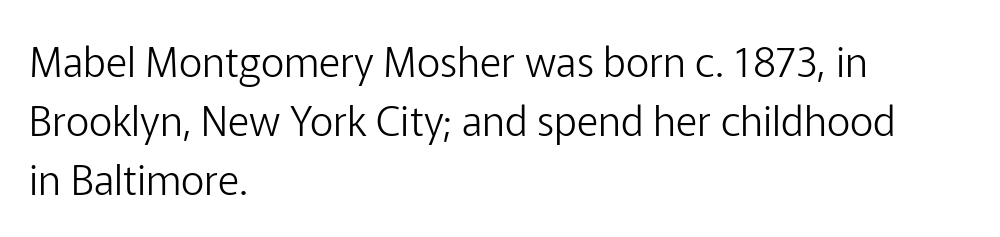
Q: Is the text bold? A: No.
Q: Is the text italic (slanted)? A: No, it is upright.
Q: Is the typeface a serif or a sans-serif typeface? A: Sans-serif.
Q: Is the text underlined? A: No.
Q: How is the paragraph aligned? A: Left-aligned.
Q: Is the spacing between letters normal or unusually wide? A: Normal.
Q: Is the spacing between lines tight, normal or loose? A: Normal.
Q: Width (condensed, normal, or wide)? A: Normal.
Q: Stroke contrast? A: Low.
Q: x-height? A: Medium.
Q: Monospaced? A: No.
